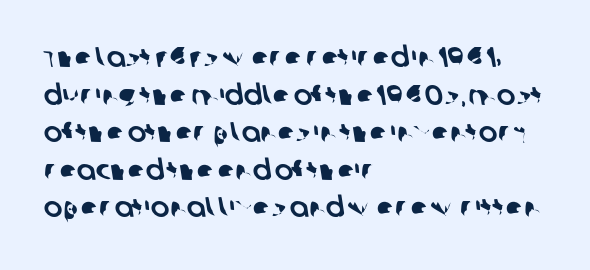
The image shows 28 px sans-serif type; set left-aligned, normal line spacing (1.34x), normal letter spacing, not underlined; low stroke contrast and a large x-height.
